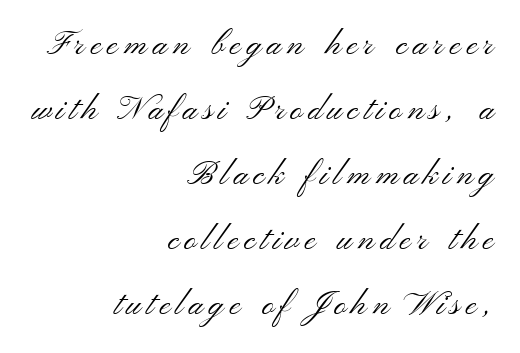
{"serif": "no", "bold": "no", "weight": "light", "width": "wide", "stroke_contrast": "medium", "x_height": "small", "monospaced": "no", "underline": "no", "align": "right", "line_spacing": "loose", "line_spacing_ratio": 1.97, "glyph_px": 33}
